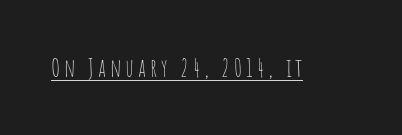
Q: Is the text bold? A: No.
Q: Is the text italic (slanted)? A: No, it is upright.
Q: Is the text underlined? A: Yes.
